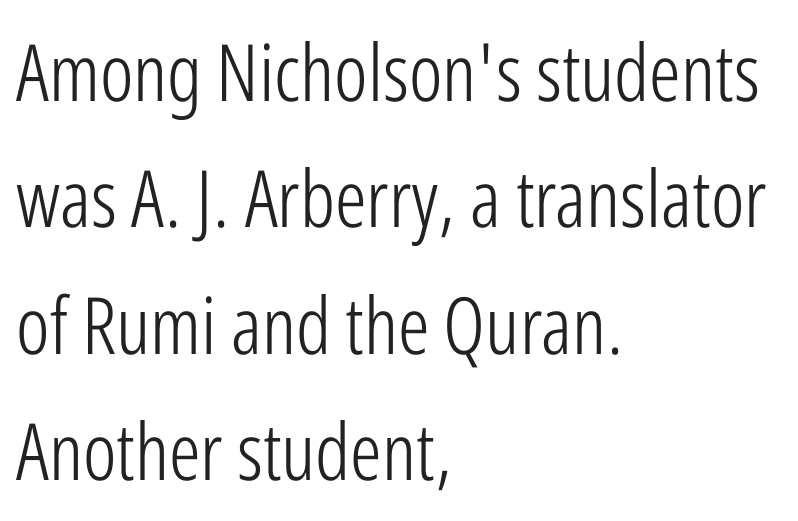
{"serif": "no", "italic": "no", "bold": "no", "weight": "light", "width": "condensed", "stroke_contrast": "low", "x_height": "medium", "monospaced": "no", "underline": "no", "align": "left", "line_spacing": "normal", "line_spacing_ratio": 1.6, "letter_spacing": "normal", "letter_spacing_em": 0.0, "glyph_px": 79}
